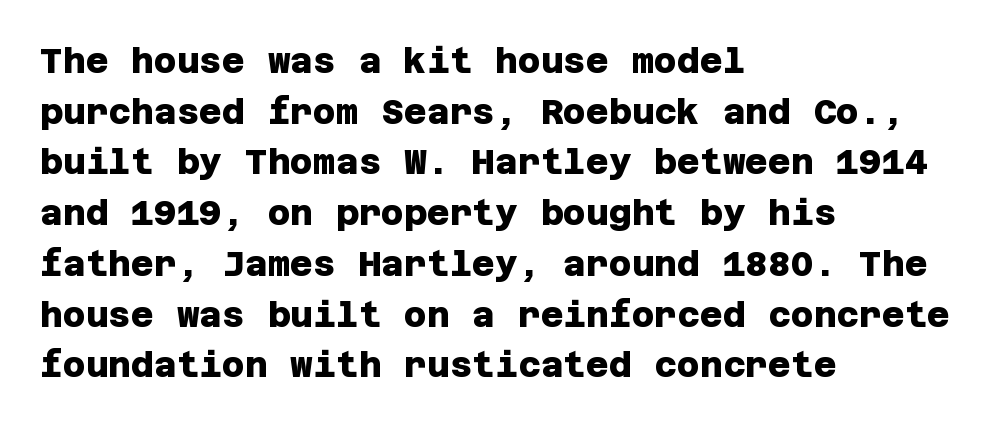
{"serif": "no", "bold": "yes", "weight": "heavy", "width": "normal", "stroke_contrast": "low", "x_height": "large", "underline": "no", "align": "left", "line_spacing": "normal", "line_spacing_ratio": 1.45, "letter_spacing": "normal", "letter_spacing_em": 0.0, "glyph_px": 35}
